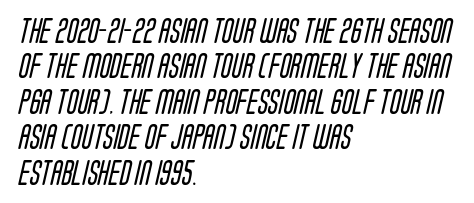
Q: Is the text bold? A: No.
Q: Is the text underlined? A: No.
Q: How is the paragraph aligned? A: Left-aligned.
Q: Is the spacing between letters normal or unusually wide? A: Normal.
Q: Is the spacing between lines tight, normal or loose? A: Normal.
